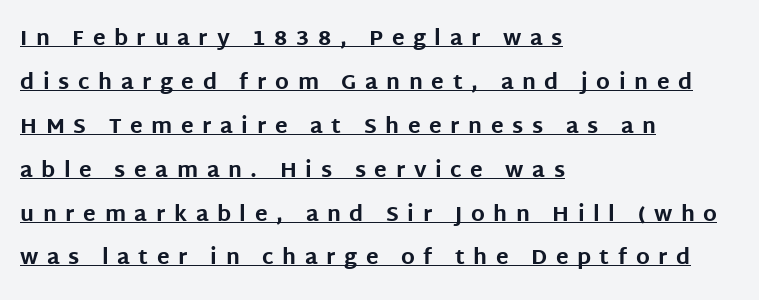
{"italic": "no", "bold": "yes", "underline": "yes", "align": "left", "line_spacing": "loose", "line_spacing_ratio": 2.09, "letter_spacing": "wide", "letter_spacing_em": 0.41, "glyph_px": 21}
